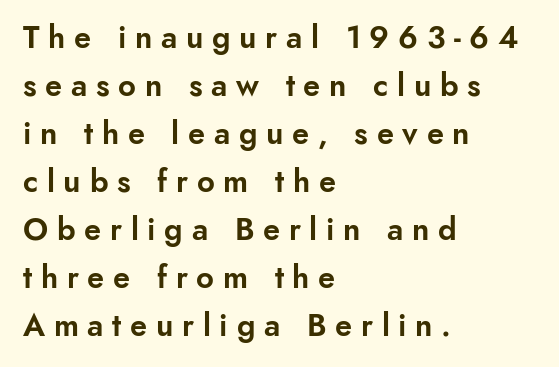
The image shows 31 px sans-serif type, upright; set left-aligned, normal line spacing (1.55x), unusually wide letter spacing (+0.28 em), not underlined; low stroke contrast and a small x-height.
